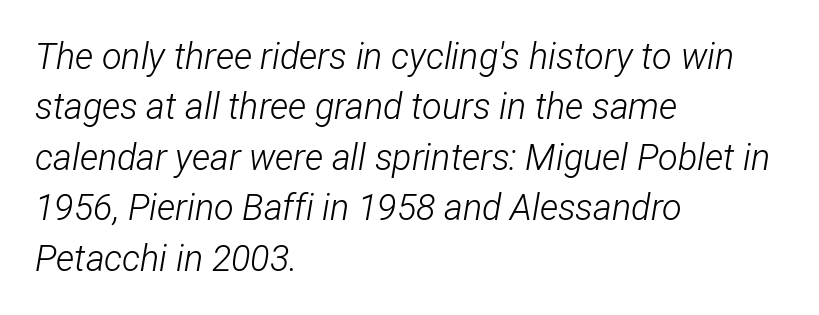
Is the stroke heavy? The answer is a plain regular-or-lighter. What's the leading like? Ordinary, nothing unusual. The lettering tilts uniformly, giving the passage an italic look. Bare-footed words on every line. The rendering uses natural spacing where letterforms have individual widths. There is no visible air inserted between adjacent glyphs.
